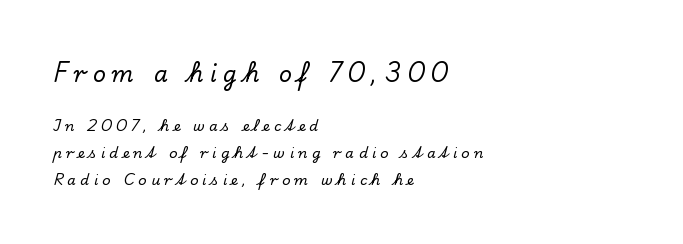
These two chunks differ in scale, with the top chunk taking the larger measure. The foot of each line stays bare and open. All the whitespace from short lines collects on the right.
